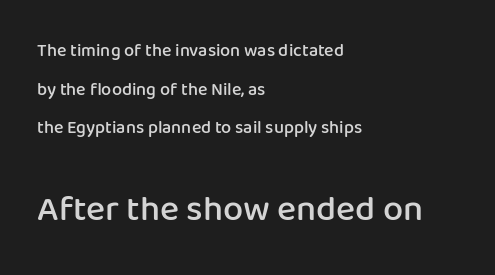
Q: Is the text bold? A: Semi-bold.
Q: Is the text italic (slanted)? A: No, it is upright.
Q: Is the typeface a serif or a sans-serif typeface? A: Sans-serif.
Q: Is the text underlined? A: No.
Q: How is the paragraph aligned? A: Left-aligned.
Q: Is the spacing between letters normal or unusually wide? A: Normal.
Q: Is the spacing between lines tight, normal or loose? A: Loose.
Q: Which block of text is set in a larger size, the first (top) or the second (bottom)? A: The second (bottom) one.
Q: Width (condensed, normal, or wide)? A: Normal.
Q: Stroke contrast? A: Low.
Q: x-height? A: Medium.
Q: Monospaced? A: No.
